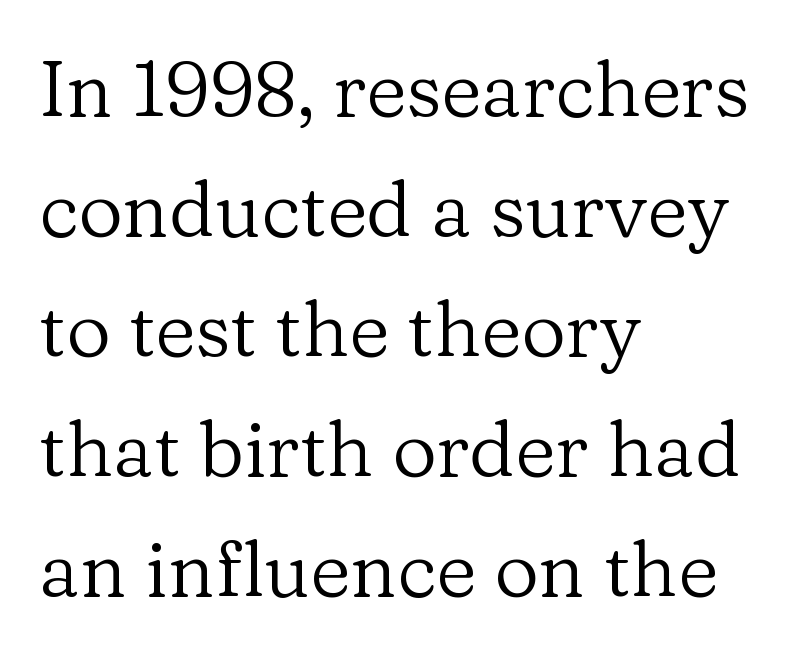
Q: Is the text bold? A: No.
Q: Is the text italic (slanted)? A: No, it is upright.
Q: Is the typeface a serif or a sans-serif typeface? A: Serif.
Q: Is the text underlined? A: No.
Q: How is the paragraph aligned? A: Left-aligned.
Q: Is the spacing between letters normal or unusually wide? A: Normal.
Q: Is the spacing between lines tight, normal or loose? A: Normal.
Q: Width (condensed, normal, or wide)? A: Normal.
Q: Stroke contrast? A: Low.
Q: x-height? A: Medium.
Q: Monospaced? A: No.
